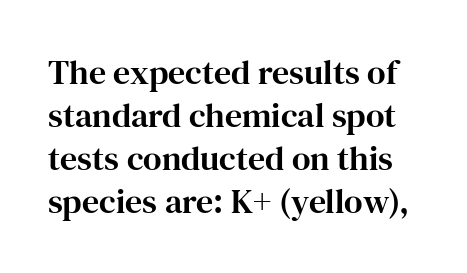
The image shows 34 px serif type, upright; set normal line spacing (1.26x), normal letter spacing, not underlined; high stroke contrast and a medium x-height.
